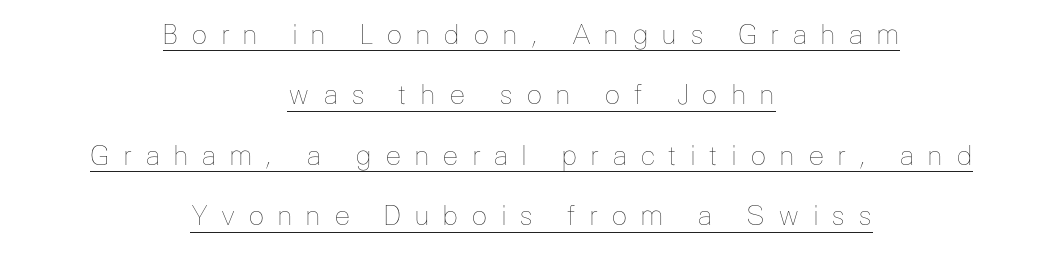
These characters rest on top of a visible drawn line. What's the leading like? Stretched, with rows far apart. Horizontally, the lines are justified to the midpoint only. These lines were composed using upright roman letters.
